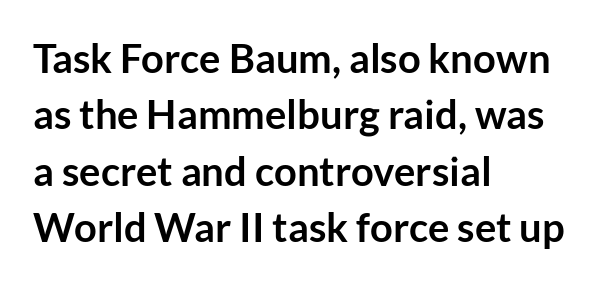
Teacher's note: observe the even left margin — that is flush-left alignment. Strokes here are thick enough to call this a true bold. Character widths vary here, with narrow letters taking less room than wide ones. Quick note: not italic, upright. Regarding serifs, this sample does without them.
